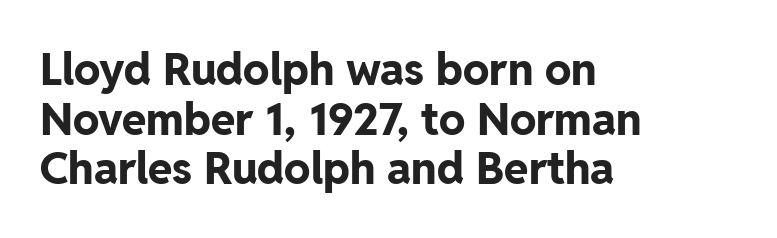
Q: Is the text bold? A: Yes.
Q: Is the text italic (slanted)? A: No, it is upright.
Q: Is the typeface a serif or a sans-serif typeface? A: Sans-serif.
Q: Is the text underlined? A: No.
Q: How is the paragraph aligned? A: Left-aligned.
Q: Is the spacing between letters normal or unusually wide? A: Normal.
Q: Is the spacing between lines tight, normal or loose? A: Tight.
Q: Width (condensed, normal, or wide)? A: Normal.
Q: Stroke contrast? A: Low.
Q: x-height? A: Medium.
Q: Monospaced? A: No.
